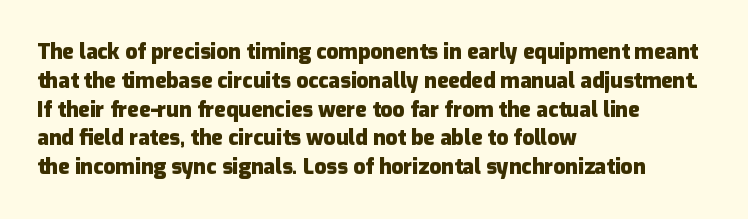
Leftover space on each line is placed entirely after the last word. The baseline area is clear. Tracking value appears to be zero — textbook default spacing. Is the type bold? Yes — the strokes are clearly thick and heavy.
